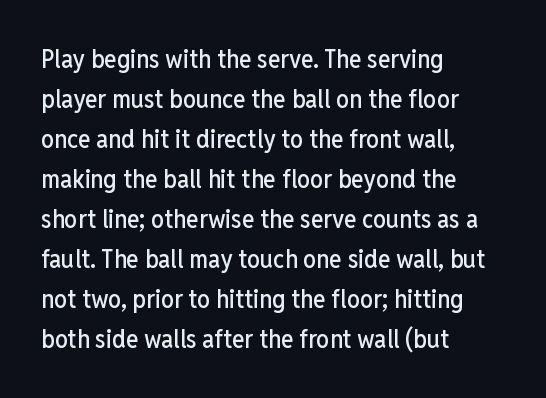
The image shows 26 px text type, upright; set left-aligned, normal line spacing (1.54x), normal letter spacing, not underlined.
